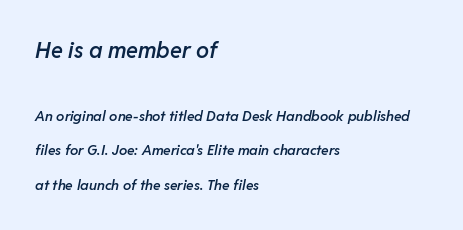
Glyph-to-glyph distance matches everyday printed text. In terms of posture, this sample is oblique. Rule under the text: the space is simply empty. Its strokes are somewhat broadened, the hallmark of semibold type. Widely set lines give the paragraph a tall, airy silhouette. Compared with a centered layout, this one pins lines to the left instead.
